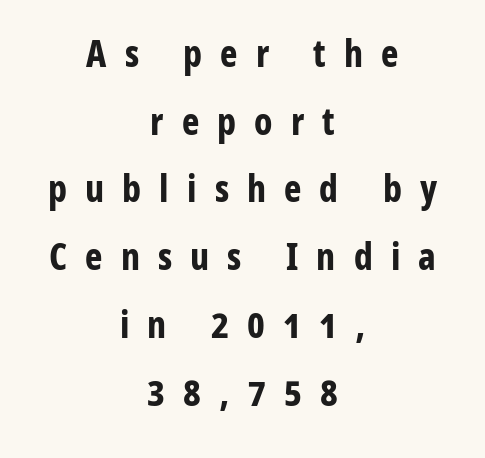
Q: Is the text bold? A: Yes.
Q: Is the text italic (slanted)? A: No, it is upright.
Q: Is the typeface a serif or a sans-serif typeface? A: Sans-serif.
Q: Is the text underlined? A: No.
Q: How is the paragraph aligned? A: Centered.
Q: Is the spacing between letters normal or unusually wide? A: Unusually wide.
Q: Width (condensed, normal, or wide)? A: Condensed.
Q: Stroke contrast? A: Low.
Q: x-height? A: Medium.
Q: Monospaced? A: No.
